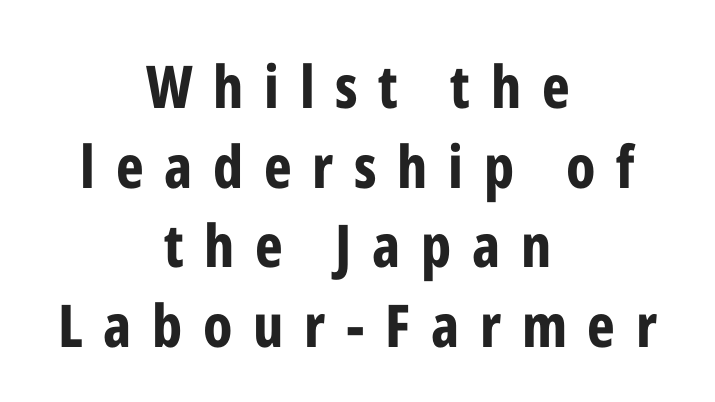
The image shows 59 px bold, condensed sans-serif type, upright; set centered, normal line spacing (1.35x), unusually wide letter spacing (+0.35 em), not underlined; low stroke contrast and a medium x-height.
